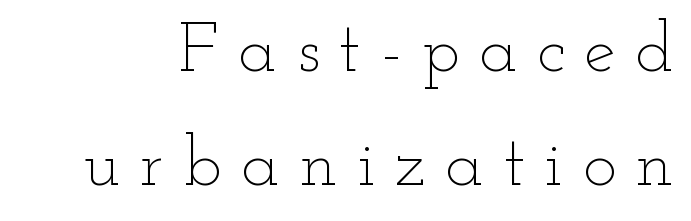
Q: Is the text bold? A: No.
Q: Is the text italic (slanted)? A: No, it is upright.
Q: Is the text underlined? A: No.
Q: Is the spacing between letters normal or unusually wide? A: Unusually wide.
Q: Is the spacing between lines tight, normal or loose? A: Normal.
Q: Width (condensed, normal, or wide)? A: Wide.
Q: Stroke contrast? A: Low.
Q: x-height? A: Small.
Q: Monospaced? A: No.
